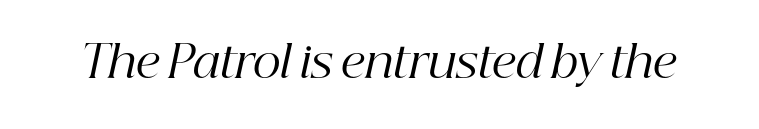
Q: Is the text bold? A: No.
Q: Is the text italic (slanted)? A: Yes, it leans right by about 12 degrees.
Q: Is the typeface a serif or a sans-serif typeface? A: Serif.
Q: Is the text underlined? A: No.
Q: Is the spacing between letters normal or unusually wide? A: Normal.
Q: Width (condensed, normal, or wide)? A: Normal.
Q: Stroke contrast? A: High.
Q: x-height? A: Medium.
Q: Monospaced? A: No.
